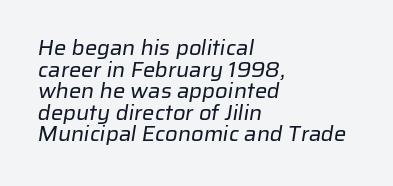
{"bold": "no", "underline": "no", "align": "left", "line_spacing": "tight", "line_spacing_ratio": 0.98, "letter_spacing": "normal", "letter_spacing_em": 0.0, "glyph_px": 22}
